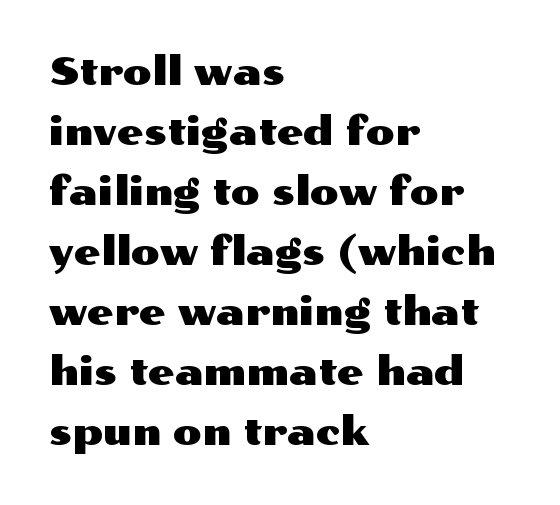
Which margin do the lines hug? The left one — the right edge is uneven. Look at the bottom of the vertical strokes: they stop flat, with no serifs. Varying glyph widths throughout — classic text-font behaviour. Look at the tracking — it's just the regular setting, nothing added. Descender tails drop into unmarked territory.
